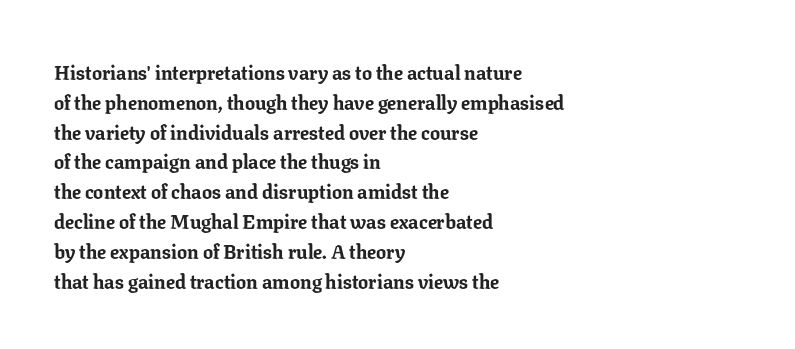
Q: Is the text bold? A: Yes.
Q: Is the text italic (slanted)? A: No, it is upright.
Q: Is the text underlined? A: No.
Q: How is the paragraph aligned? A: Left-aligned.
Q: Is the spacing between letters normal or unusually wide? A: Normal.
Q: Is the spacing between lines tight, normal or loose? A: Normal.
